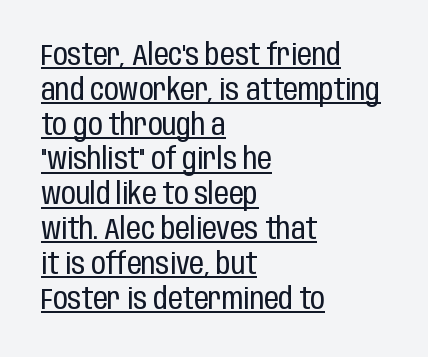
The image shows 29 px regular-weight, condensed sans-serif type, upright; set left-aligned, line spacing 1.2x, normal letter spacing, underlined; low stroke contrast and a large x-height.
